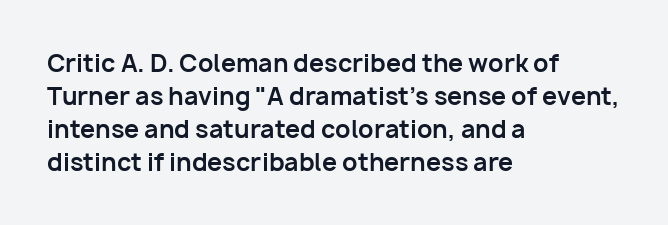
Q: Is the text bold? A: Yes.
Q: Is the text italic (slanted)? A: No, it is upright.
Q: Is the text underlined? A: No.
Q: How is the paragraph aligned? A: Left-aligned.
Q: Is the spacing between letters normal or unusually wide? A: Normal.
Q: Is the spacing between lines tight, normal or loose? A: Normal.
